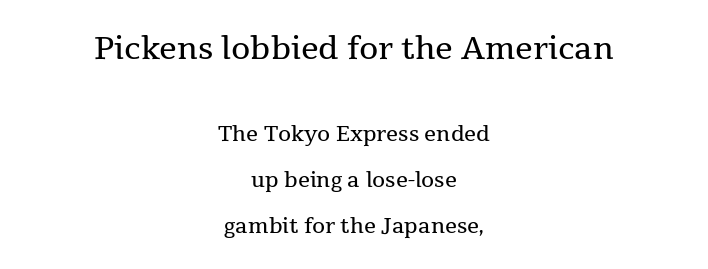
{"serif": "yes", "italic": "no", "bold": "no", "weight": "regular", "width": "normal", "stroke_contrast": "medium", "x_height": "medium", "monospaced": "no", "underline": "no", "align": "center", "line_spacing": "loose", "line_spacing_ratio": 2.18, "letter_spacing": "normal", "letter_spacing_em": 0.0, "larger_block": "first", "size_ratio": 1.48, "glyph_px": 31}
